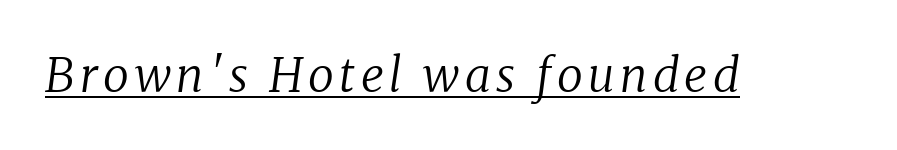
Style check: oblique. Underlined type. Stroke terminals: seriffed. A quiet, ordinary-to-light weight characterises the typeface. Think of a printed novel: that variable character pitch is what you see here.
